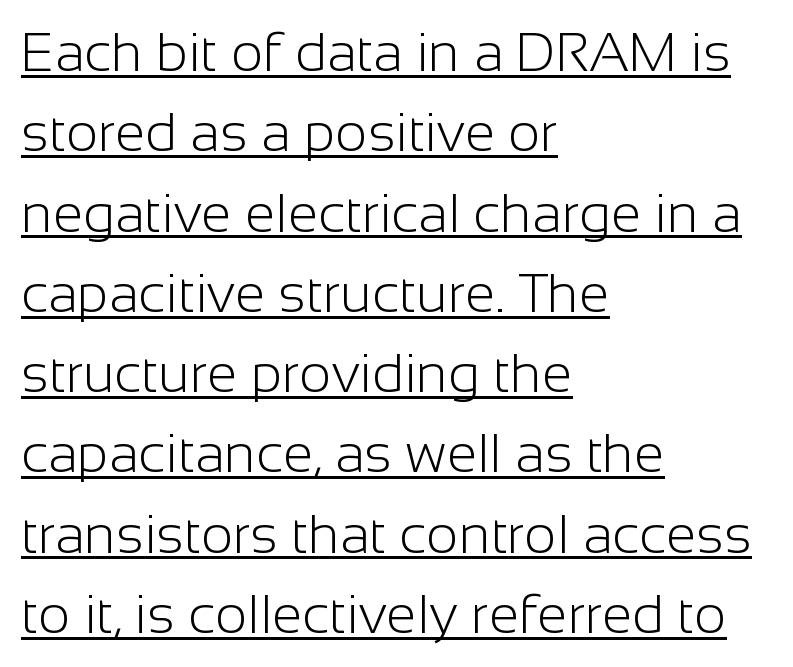
The image shows 55 px light sans-serif type, upright; set left-aligned, normal line spacing (1.46x), normal letter spacing, underlined; low stroke contrast and a medium x-height.
